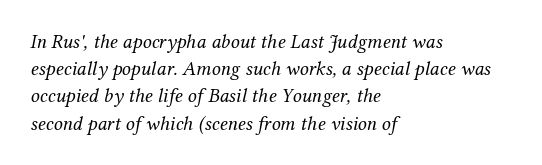
Short note: letters normally spaced. The paragraph shown leans on its left margin. The cut favours lightness, reaching ordinary text weight at its darkest. The strip under each line holds only bare page.
